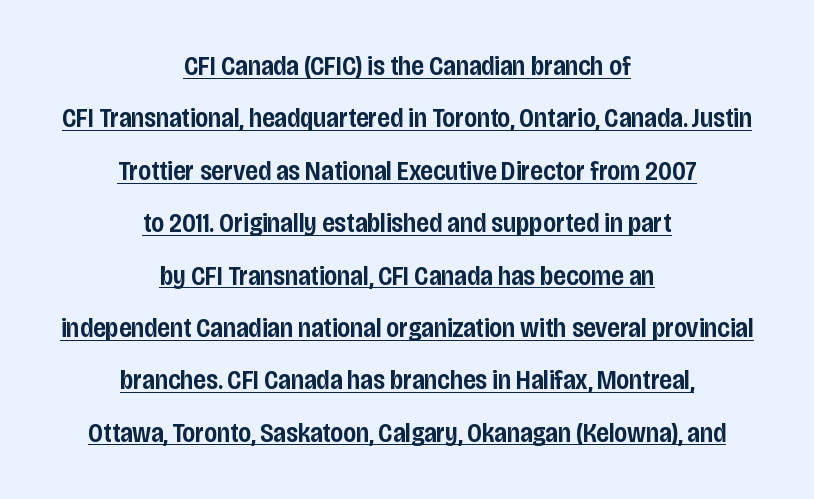
The image shows 27 px text type, upright; set centered, loose line spacing (1.94x), normal letter spacing, underlined.
